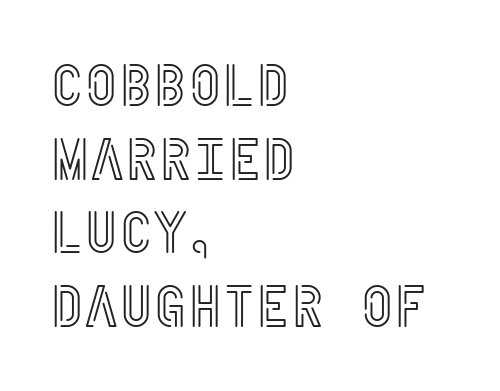
Do the letters lean? They stand straight. Letter spacing: default. The rendering uses a moderate line-height, typical for paragraphs. The baseline area is clear.
